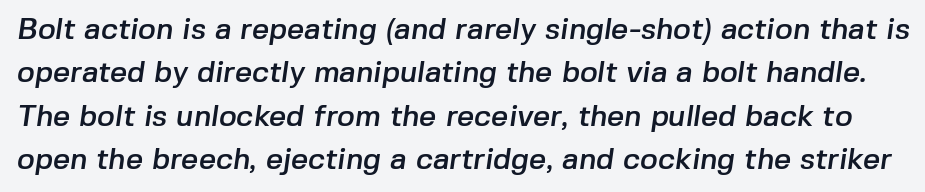
Students, note that the glyphs here touch the page at normal intervals. These lines sit exactly where default settings would place them. Honestly, there is no underline to notice here at all. Looks like regular typesetting: each glyph gets only the width it needs. You can tell from the bare stems that sans-serif type was used.
